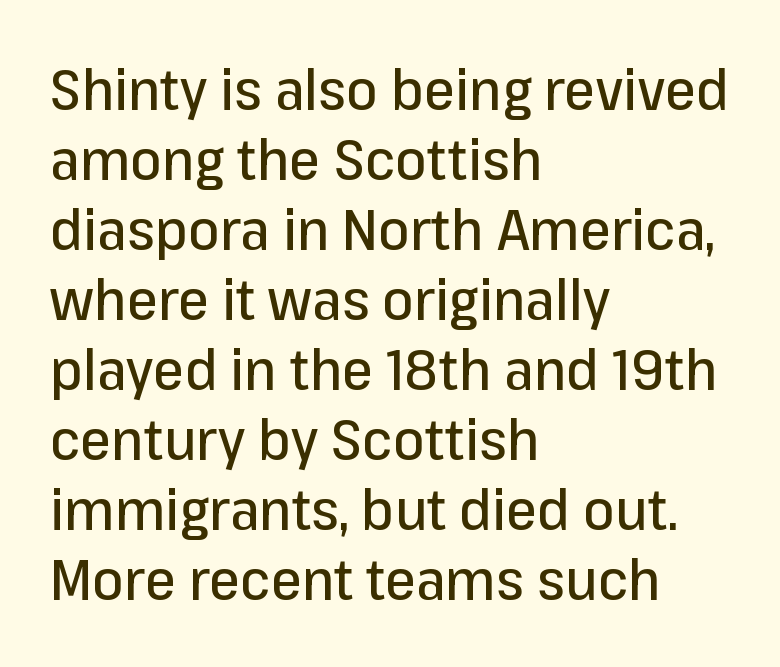
Q: Is the text italic (slanted)? A: No, it is upright.
Q: Is the typeface a serif or a sans-serif typeface? A: Sans-serif.
Q: Is the text underlined? A: No.
Q: How is the paragraph aligned? A: Left-aligned.
Q: Is the spacing between letters normal or unusually wide? A: Normal.
Q: Is the spacing between lines tight, normal or loose? A: Normal.
Q: Width (condensed, normal, or wide)? A: Normal.
Q: Stroke contrast? A: Low.
Q: x-height? A: Medium.
Q: Monospaced? A: No.
